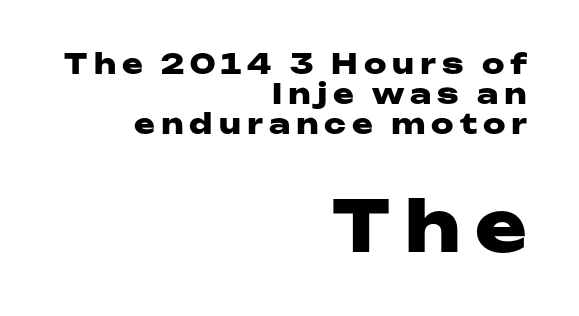
{"serif": "no", "italic": "no", "bold": "yes", "weight": "heavy", "width": "wide", "stroke_contrast": "low", "x_height": "medium", "monospaced": "no", "underline": "no", "align": "right", "line_spacing": "tight", "line_spacing_ratio": 1.07, "letter_spacing": "wide", "letter_spacing_em": 0.21, "larger_block": "second", "size_ratio": 2.5, "glyph_px": 70}
